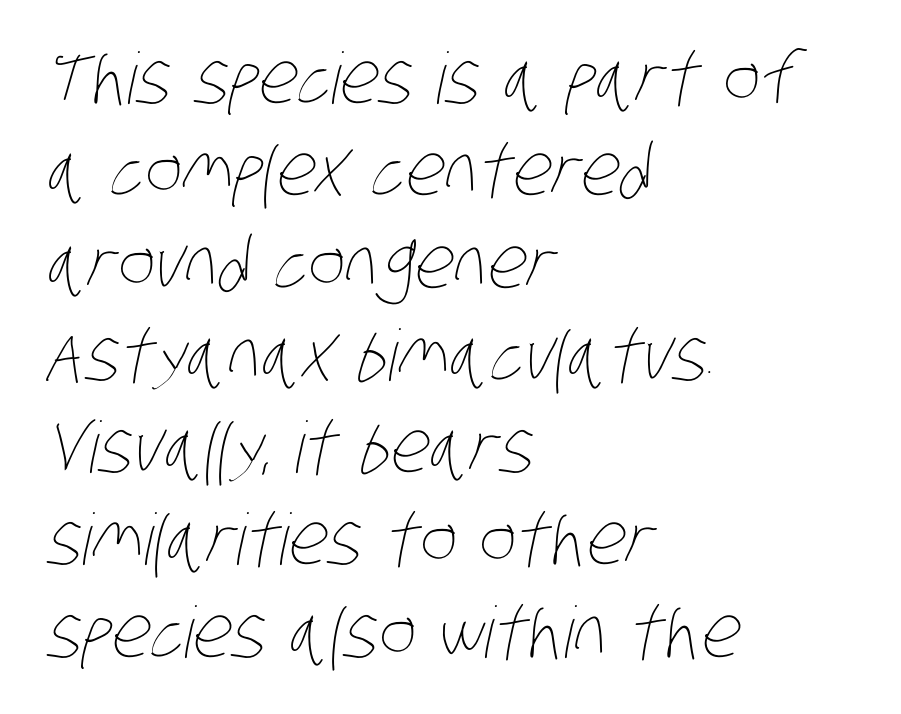
The image shows 71 px thin, condensed type; set left-aligned, normal line spacing (1.3x), normal letter spacing, not underlined; low stroke contrast and a large x-height.
